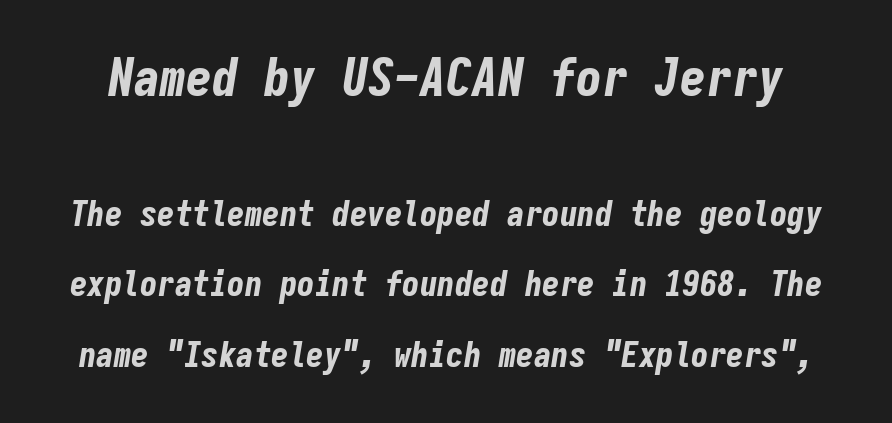
The image shows 52 px bold, condensed type, italic (leaning right), monospaced; set loose line spacing (2.02x), normal letter spacing, not underlined; the first (top) block is 1.49x larger; low stroke contrast and a medium x-height.
